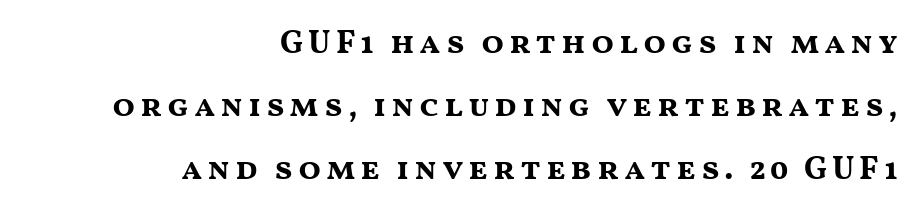
{"serif": "no", "italic": "no", "bold": "yes", "weight": "bold", "width": "wide", "stroke_contrast": "medium", "x_height": "medium", "monospaced": "no", "underline": "no", "align": "right", "line_spacing": "loose", "line_spacing_ratio": 1.91, "glyph_px": 33}
